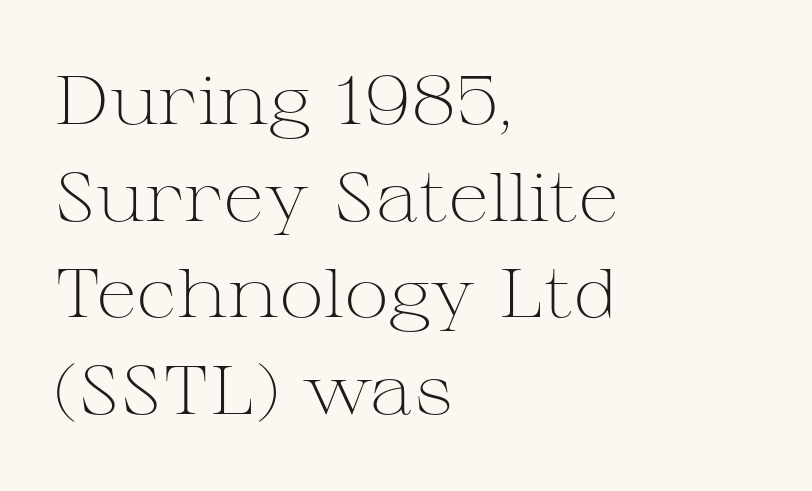
The image shows 68 px light, wide serif type, upright; set left-aligned, normal line spacing (1.42x), normal letter spacing, not underlined; medium stroke contrast and a medium x-height.
